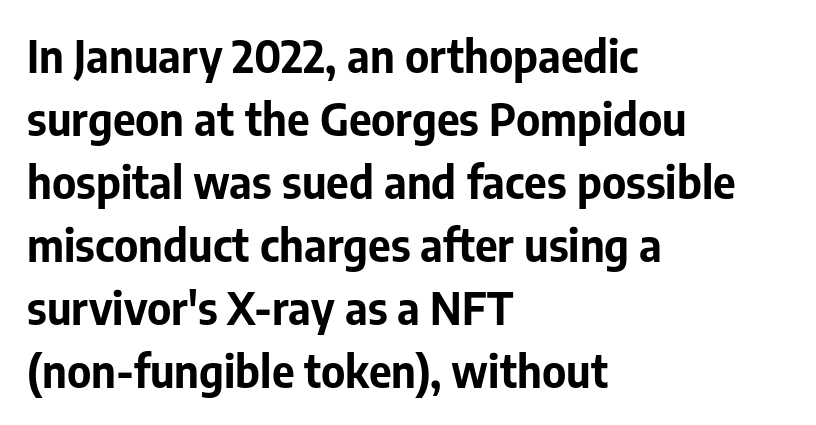
The glyphs have the mass of a bold cut. The rendering uses a moderate line-height, typical for paragraphs. The letters stand upright; this is a roman face. The designer went with a sans here, leaving each stem footless. Clear beneath every line of the passage. You could not count columns in this text — the font is proportionally spaced.
